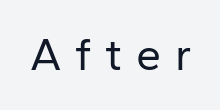
The typeface has the unassuming heft of standard copy or less. The passage shown is typed in a proportional face where columns would drift. What stands out about the letter spacing? Its width — letters are far apart. Notice how the stems are strictly vertical — no italics here.
